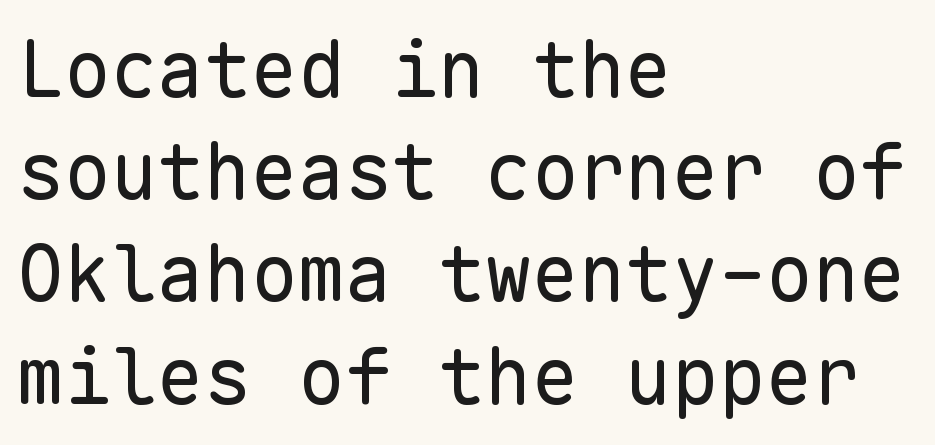
Q: Is the text bold? A: No.
Q: Is the text italic (slanted)? A: No, it is upright.
Q: Is the typeface a serif or a sans-serif typeface? A: Sans-serif.
Q: Is the text underlined? A: No.
Q: How is the paragraph aligned? A: Left-aligned.
Q: Is the spacing between letters normal or unusually wide? A: Normal.
Q: Is the spacing between lines tight, normal or loose? A: Normal.
Q: Width (condensed, normal, or wide)? A: Normal.
Q: Stroke contrast? A: Low.
Q: x-height? A: Medium.
Q: Monospaced? A: Yes.
